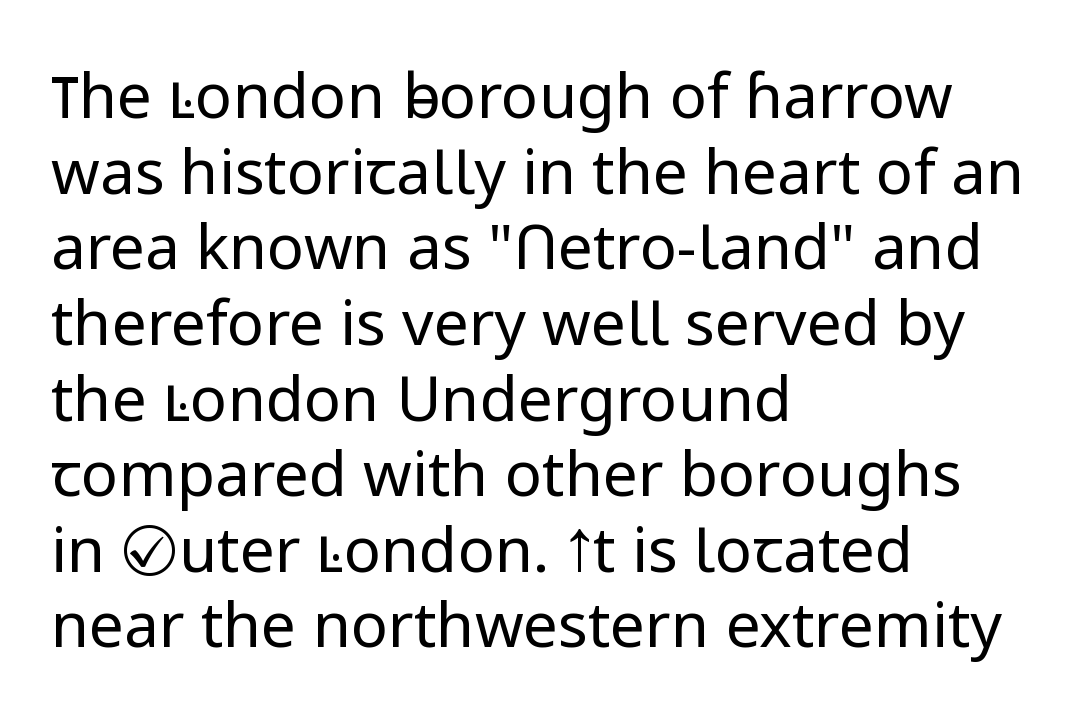
Q: Is the text bold? A: No.
Q: Is the text italic (slanted)? A: No, it is upright.
Q: Is the typeface a serif or a sans-serif typeface? A: Sans-serif.
Q: Is the text underlined? A: No.
Q: How is the paragraph aligned? A: Left-aligned.
Q: Is the spacing between letters normal or unusually wide? A: Normal.
Q: Width (condensed, normal, or wide)? A: Normal.
Q: Stroke contrast? A: Low.
Q: x-height? A: Medium.
Q: Monospaced? A: No.
